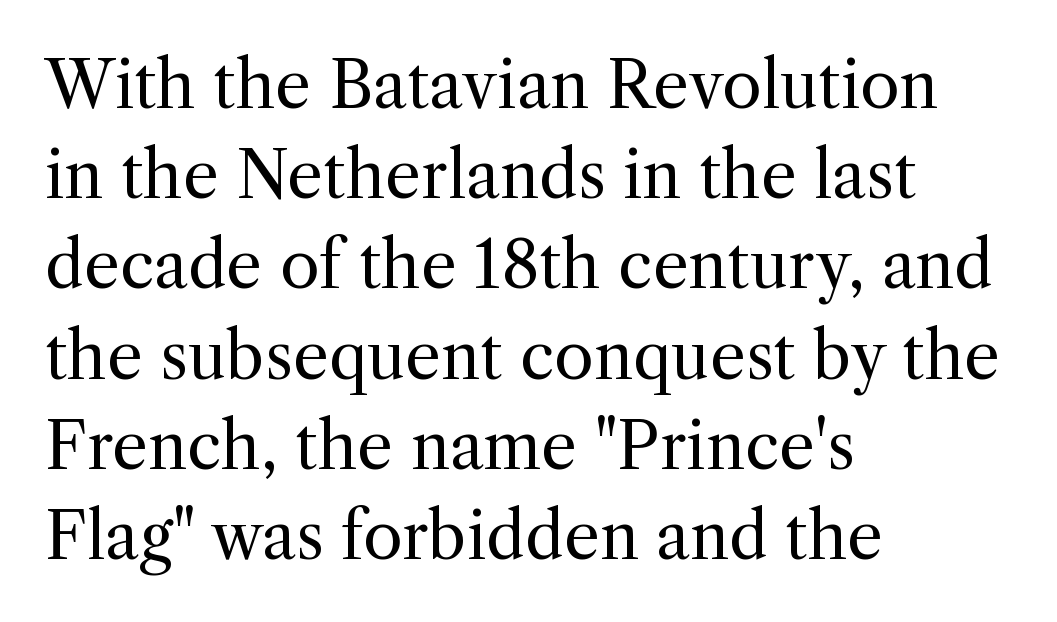
Q: Is the text bold? A: No.
Q: Is the text italic (slanted)? A: No, it is upright.
Q: Is the typeface a serif or a sans-serif typeface? A: Serif.
Q: Is the text underlined? A: No.
Q: How is the paragraph aligned? A: Left-aligned.
Q: Is the spacing between letters normal or unusually wide? A: Normal.
Q: Is the spacing between lines tight, normal or loose? A: Normal.
Q: Width (condensed, normal, or wide)? A: Normal.
Q: x-height? A: Medium.
Q: Monospaced? A: No.
